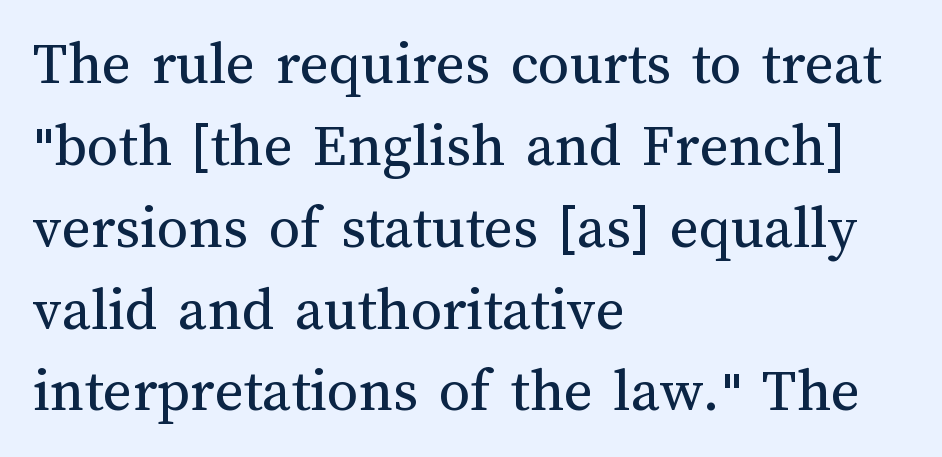
Horizontally, the lines are justified to the leading edge only. These lines were composed using upright roman letters. Caption: face not bold, strokes unweighted. Tracking value appears to be zero — textbook default spacing. Vertical spacing — default.
